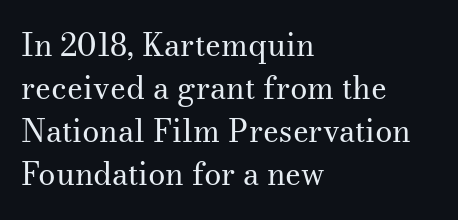
The image shows 31 px regular-weight serif type, upright; set left-aligned, normal line spacing (1.39x), normal letter spacing, not underlined; medium stroke contrast and a small x-height.
